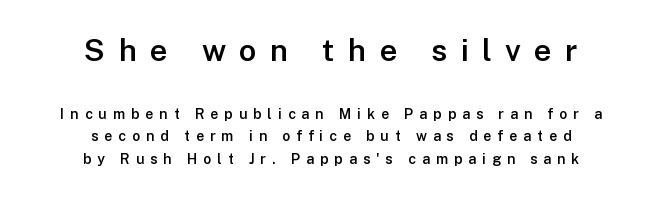
Q: Is the text bold? A: Semi-bold.
Q: Is the text italic (slanted)? A: No, it is upright.
Q: Is the typeface a serif or a sans-serif typeface? A: Sans-serif.
Q: Is the text underlined? A: No.
Q: How is the paragraph aligned? A: Centered.
Q: Is the spacing between letters normal or unusually wide? A: Unusually wide.
Q: Is the spacing between lines tight, normal or loose? A: Normal.
Q: Which block of text is set in a larger size, the first (top) or the second (bottom)? A: The first (top) one.
Q: Width (condensed, normal, or wide)? A: Normal.
Q: Stroke contrast? A: Low.
Q: x-height? A: Medium.
Q: Monospaced? A: No.
